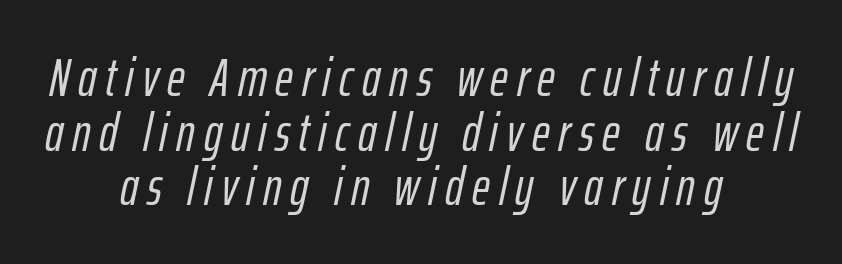
Quick note: italic. Proportional: the letters do not fall into vertical columns. Every row of glyphs is offset so its center matches the block's center. What's the leading like? Squeezed, with rows nearly overlapping. Rule under the text: the space is simply empty.
